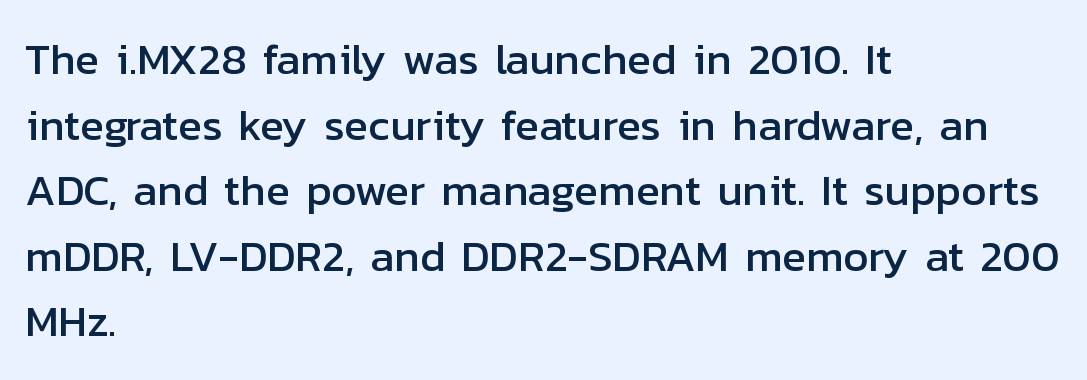
{"serif": "no", "italic": "no", "width": "normal", "stroke_contrast": "low", "x_height": "medium", "monospaced": "no", "underline": "no", "align": "left", "line_spacing": "normal", "line_spacing_ratio": 1.49, "letter_spacing": "normal", "letter_spacing_em": 0.0, "glyph_px": 44}
